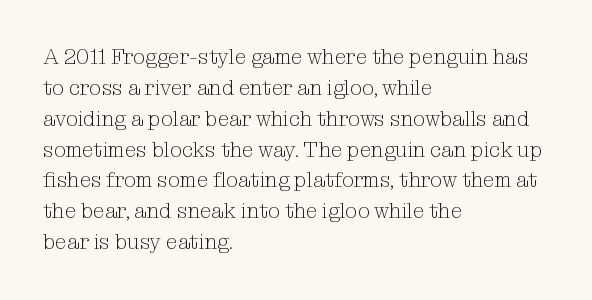
Q: Is the text bold? A: No.
Q: Is the text italic (slanted)? A: No, it is upright.
Q: Is the text underlined? A: No.
Q: How is the paragraph aligned? A: Left-aligned.
Q: Is the spacing between letters normal or unusually wide? A: Normal.
Q: Is the spacing between lines tight, normal or loose? A: Normal.
